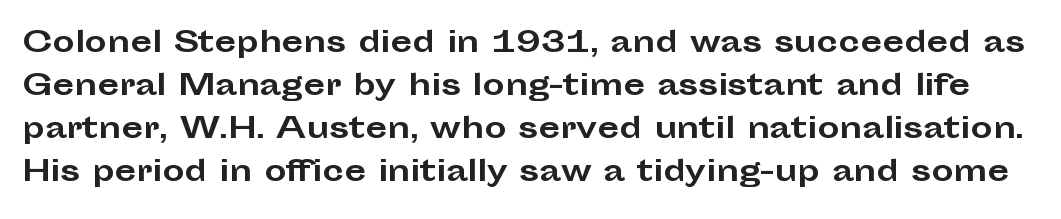
The words here are not underlined. The face used here has the dense, thick strokes of a bold. Examine the stroke ends and you'll find no serifs. A typesetter would mark this as roman, not italic. The rendering uses natural spacing where letterforms have individual widths. How are the letters spaced? Ordinarily, with no added tracking.
